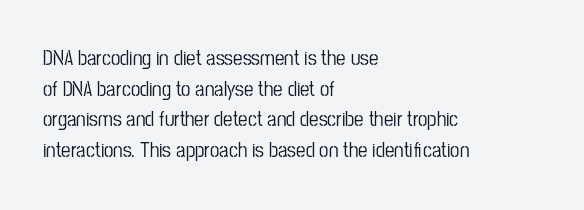
Style check: upright. Quick note: interline space is typical. This sample uses plain, unmodified letter spacing. In CSS terms this would be text-align: left.
